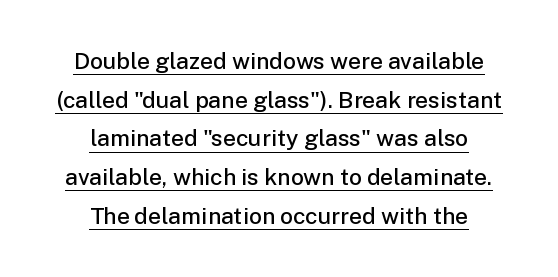
The image shows 23 px text type, upright; set centered, normal line spacing (1.68x), normal letter spacing, underlined.
